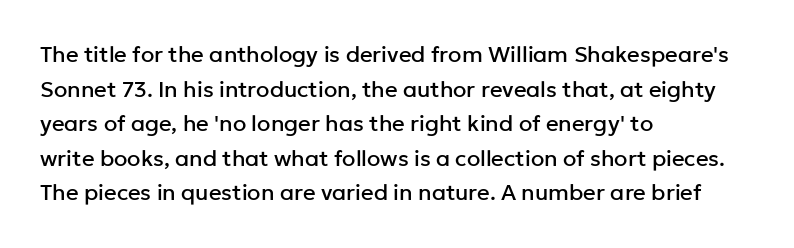
Q: Is the text italic (slanted)? A: No, it is upright.
Q: Is the text underlined? A: No.
Q: How is the paragraph aligned? A: Left-aligned.
Q: Is the spacing between letters normal or unusually wide? A: Normal.
Q: Is the spacing between lines tight, normal or loose? A: Normal.
